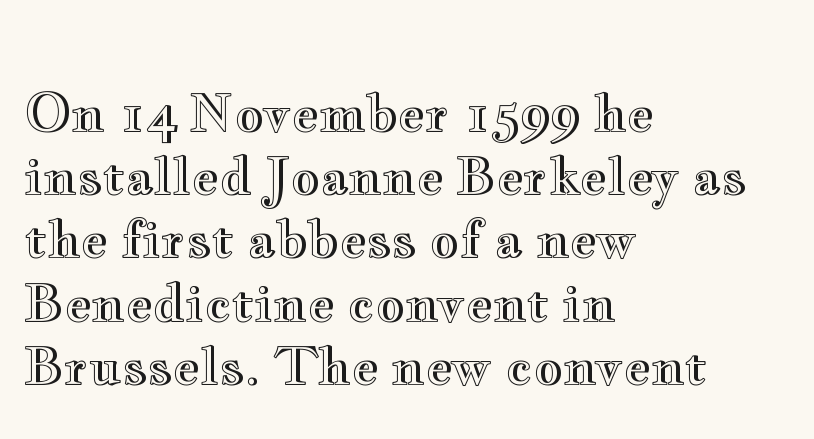
The image shows 51 px wide type, upright; set left-aligned, line spacing 1.24x, normal letter spacing, not underlined; a small x-height.
